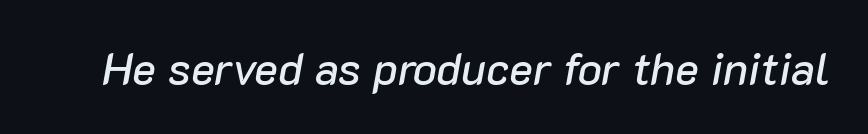
{"italic": "yes", "lean": "right", "slant_degrees": 10, "width": "normal", "stroke_contrast": "low", "x_height": "medium", "monospaced": "no", "underline": "no", "letter_spacing": "normal", "letter_spacing_em": 0.0, "glyph_px": 45}
